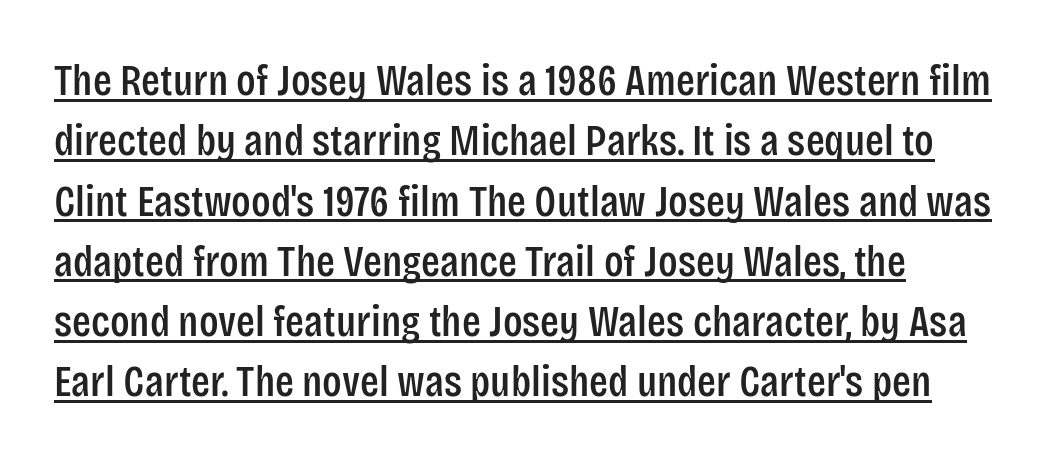
Q: Is the text italic (slanted)? A: No, it is upright.
Q: Is the typeface a serif or a sans-serif typeface? A: Sans-serif.
Q: Is the text underlined? A: Yes.
Q: Is the spacing between letters normal or unusually wide? A: Normal.
Q: Is the spacing between lines tight, normal or loose? A: Normal.
Q: Width (condensed, normal, or wide)? A: Condensed.
Q: Stroke contrast? A: Low.
Q: x-height? A: Large.
Q: Monospaced? A: No.
